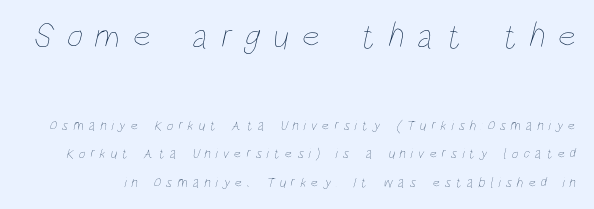
Caption: upper text group enlarged, lower text group reduced. Weight: not bold — regular or lighter. Think of a printed novel: that variable character pitch is what you see here. In terms of leading, this rendering errs on the spacious side.
